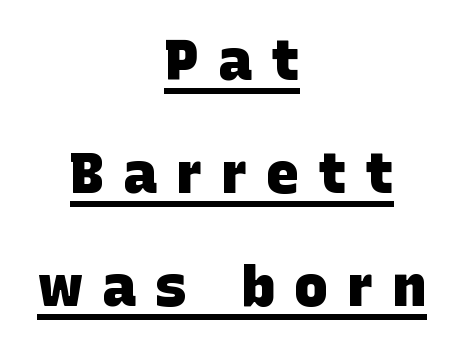
{"serif": "no", "bold": "yes", "weight": "heavy", "width": "normal", "stroke_contrast": "low", "x_height": "large", "monospaced": "no", "underline": "yes", "align": "center", "line_spacing": "loose", "line_spacing_ratio": 1.98, "letter_spacing": "wide", "letter_spacing_em": 0.33, "glyph_px": 57}
